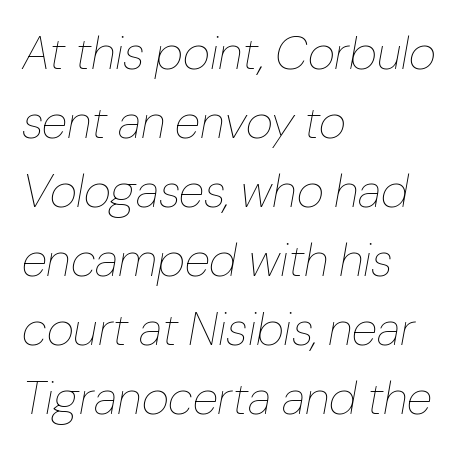
Q: Is the text bold? A: No.
Q: Is the text italic (slanted)? A: Yes, it leans right by about 10 degrees.
Q: Is the text underlined? A: No.
Q: How is the paragraph aligned? A: Left-aligned.
Q: Is the spacing between letters normal or unusually wide? A: Normal.
Q: Is the spacing between lines tight, normal or loose? A: Normal.
Q: Width (condensed, normal, or wide)? A: Normal.
Q: Stroke contrast? A: Low.
Q: x-height? A: Medium.
Q: Monospaced? A: No.
